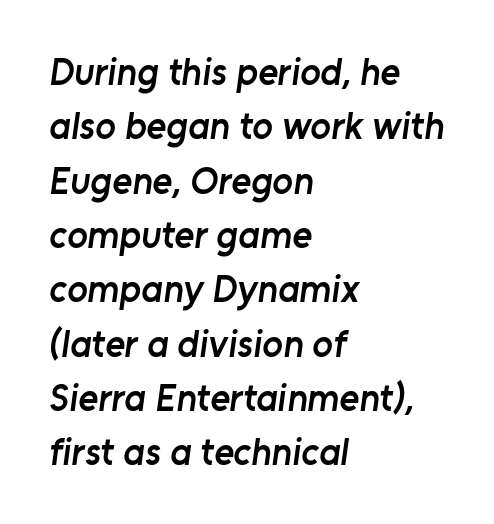
Q: Is the text bold? A: Semi-bold.
Q: Is the typeface a serif or a sans-serif typeface? A: Sans-serif.
Q: Is the text underlined? A: No.
Q: How is the paragraph aligned? A: Left-aligned.
Q: Is the spacing between letters normal or unusually wide? A: Normal.
Q: Is the spacing between lines tight, normal or loose? A: Normal.
Q: Width (condensed, normal, or wide)? A: Normal.
Q: Stroke contrast? A: Low.
Q: x-height? A: Medium.
Q: Monospaced? A: No.
